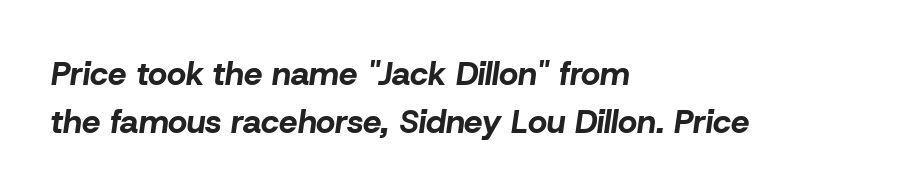
The image shows 33 px bold type, italic (leaning right); set left-aligned, normal line spacing (1.44x), normal letter spacing, not underlined; low stroke contrast and a medium x-height.
